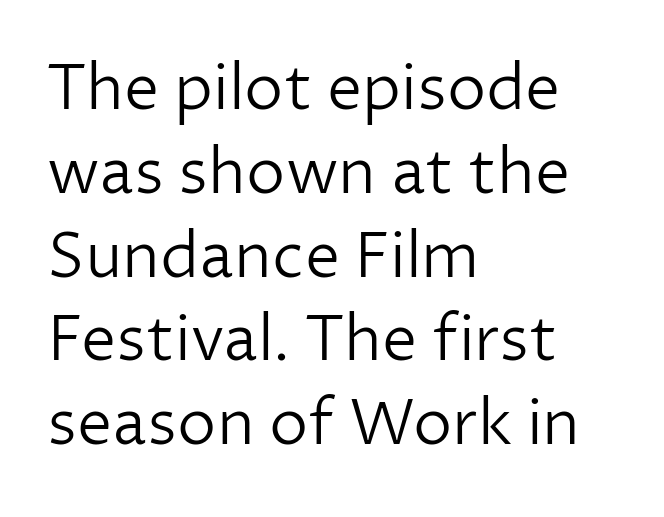
These lines are set flush left with a ragged right edge. Underline: absent. Standard letterfit; no display-style spreading of the glyphs. The face used here is a sans, in the tradition of grotesques and geometrics.
